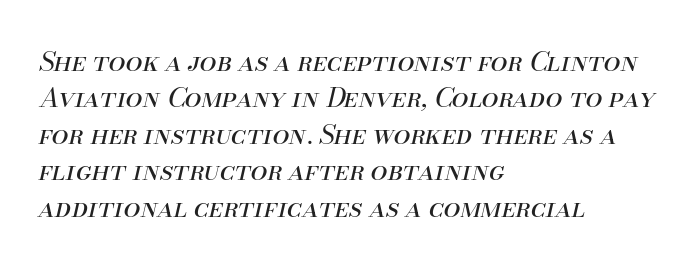
{"italic": "yes", "lean": "right", "slant_degrees": 13, "bold": "no", "underline": "no", "align": "left", "line_spacing": "normal", "line_spacing_ratio": 1.35, "letter_spacing": "normal", "letter_spacing_em": 0.0, "glyph_px": 27}
